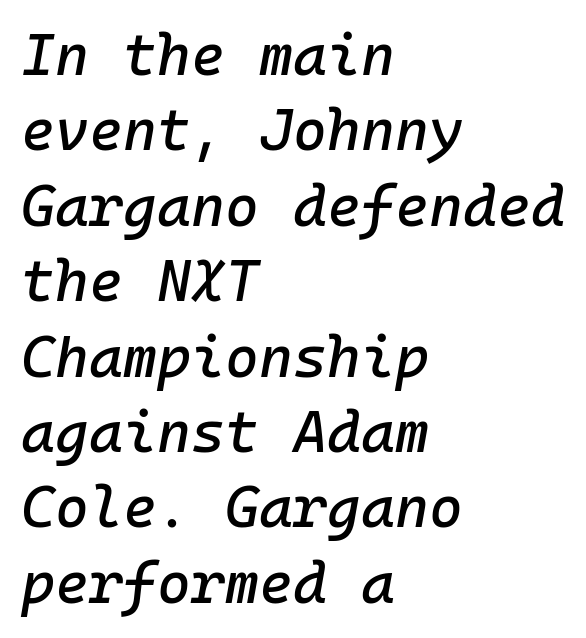
Words appear dense and cohesive because spacing is normal. There's an unmistakable incline to the writing here. Typeset ragged right — the left edge is the straight one. Reading down the column, the eye jumps a familiar distance to each next line. Here the designer chose a console-style face with uniform glyph widths. Beneath every word, the page is bare.
